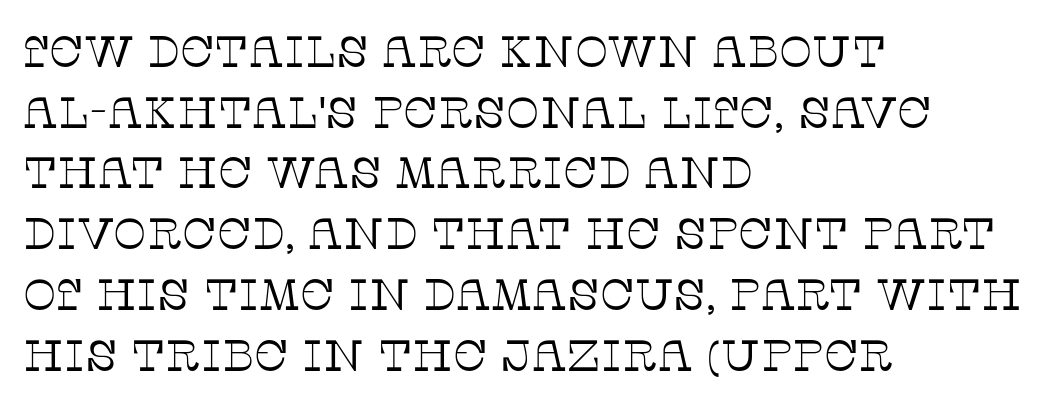
{"serif": "yes", "italic": "no", "bold": "no", "weight": "thin", "width": "normal", "stroke_contrast": "low", "x_height": "large", "monospaced": "no", "underline": "no", "align": "left", "line_spacing": "normal", "line_spacing_ratio": 1.38, "letter_spacing": "normal", "letter_spacing_em": 0.0, "glyph_px": 44}
